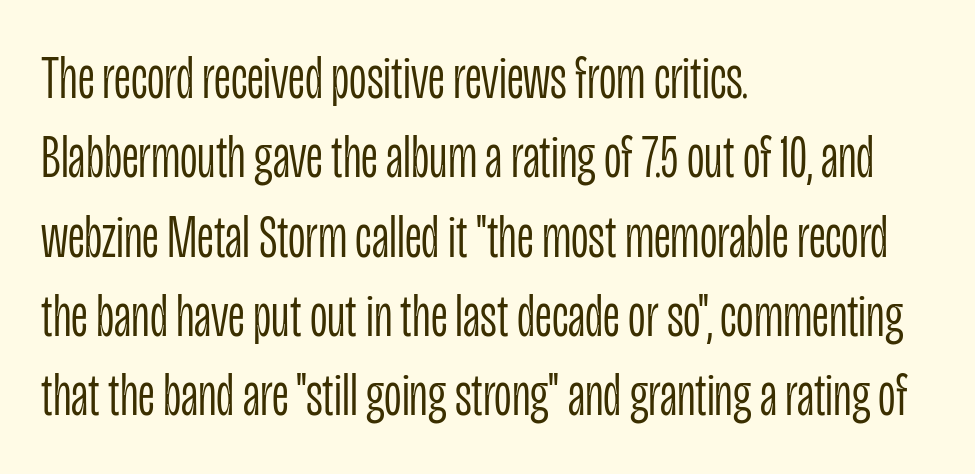
The image shows 61 px light, condensed sans-serif type, upright; set left-aligned, normal line spacing (1.3x), normal letter spacing, not underlined; low stroke contrast and a large x-height.
